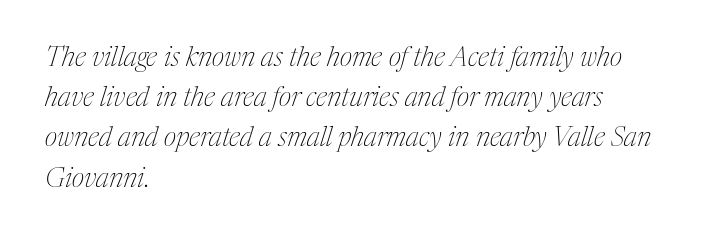
The rendering applies a slant to the glyphs. The face looks like a standard text weight, possibly lighter. Leftover space on each line is placed entirely after the last word. Look at the tracking — it's just the regular setting, nothing added.
